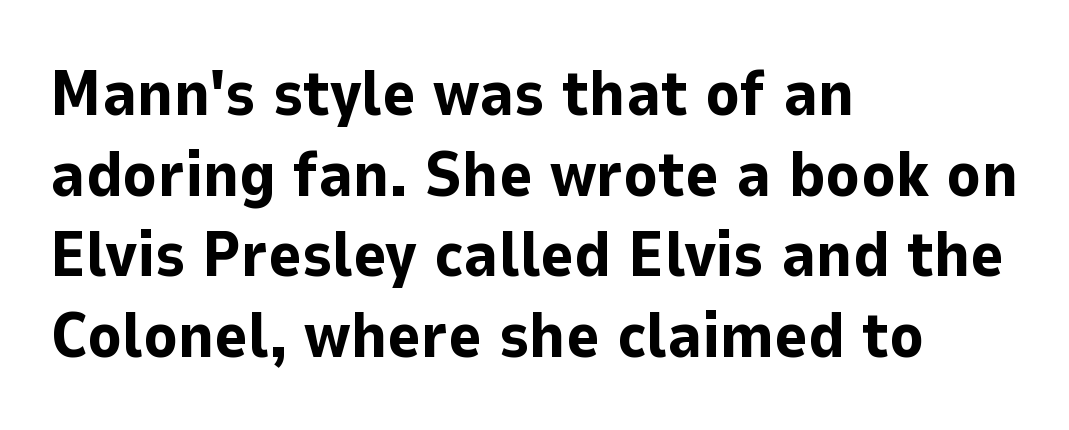
Q: Is the text bold? A: Yes.
Q: Is the text italic (slanted)? A: No, it is upright.
Q: Is the typeface a serif or a sans-serif typeface? A: Sans-serif.
Q: Is the text underlined? A: No.
Q: How is the paragraph aligned? A: Left-aligned.
Q: Is the spacing between letters normal or unusually wide? A: Normal.
Q: Is the spacing between lines tight, normal or loose? A: Normal.
Q: Width (condensed, normal, or wide)? A: Normal.
Q: Stroke contrast? A: Low.
Q: x-height? A: Medium.
Q: Monospaced? A: No.
